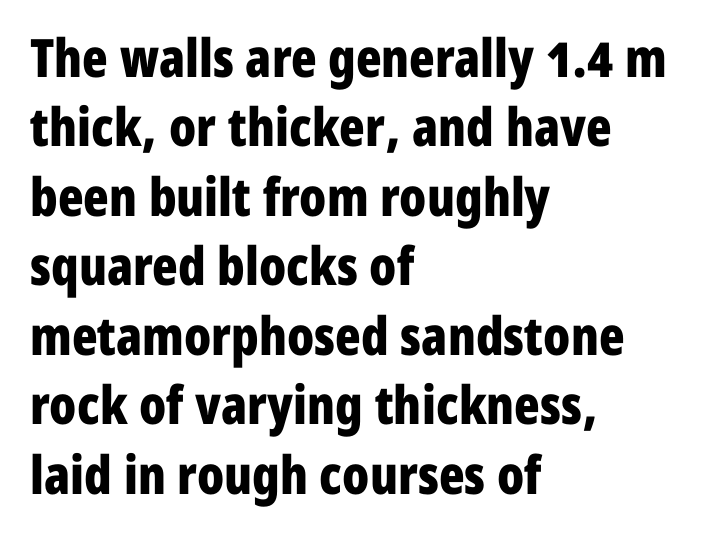
Q: Is the text bold? A: Yes.
Q: Is the text italic (slanted)? A: No, it is upright.
Q: Is the typeface a serif or a sans-serif typeface? A: Sans-serif.
Q: Is the text underlined? A: No.
Q: How is the paragraph aligned? A: Left-aligned.
Q: Is the spacing between letters normal or unusually wide? A: Normal.
Q: Is the spacing between lines tight, normal or loose? A: Normal.
Q: Width (condensed, normal, or wide)? A: Condensed.
Q: Stroke contrast? A: Low.
Q: x-height? A: Medium.
Q: Monospaced? A: No.
